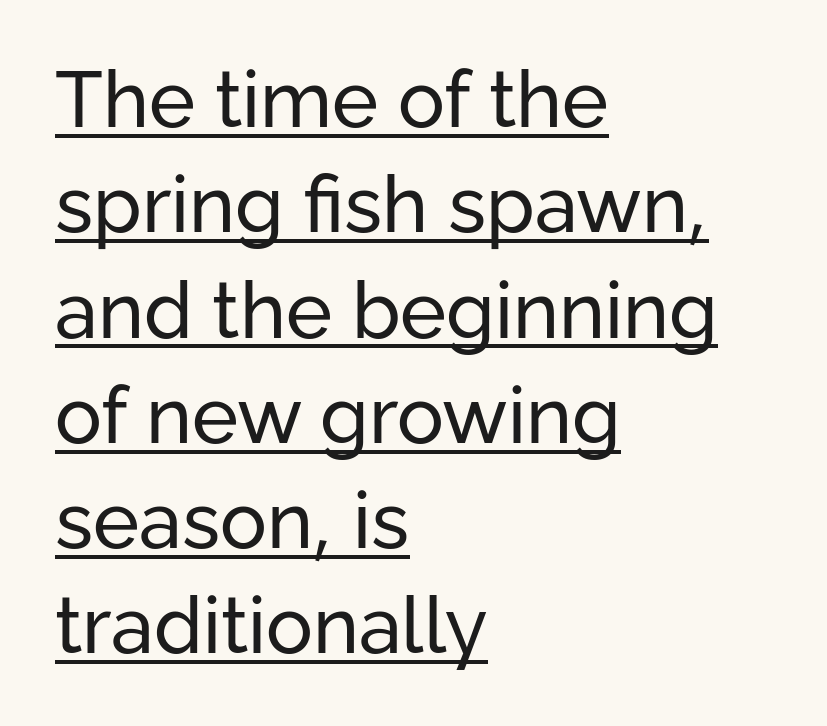
Layout note: lines flush left. The letters advance in unequal steps, a hallmark of proportional type. Students, observe the line beneath the letters — that is underlining. Font category for this specimen: sans-serif. Students, note that the glyphs here touch the page at normal intervals.
